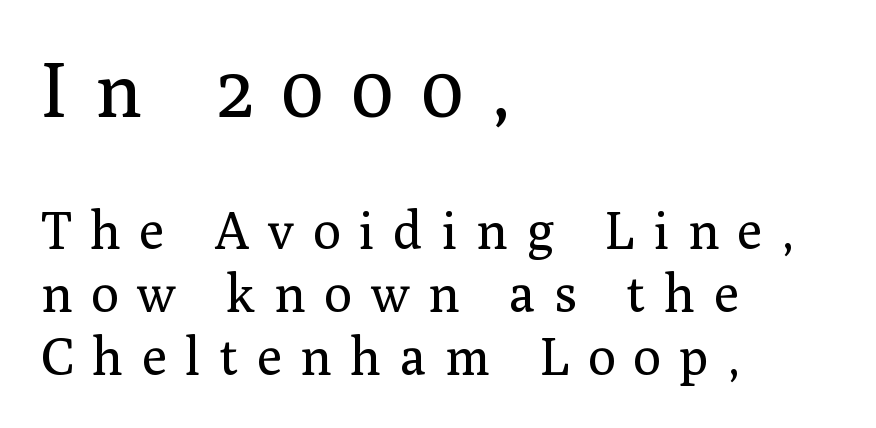
{"serif": "yes", "italic": "no", "bold": "no", "weight": "regular", "width": "normal", "stroke_contrast": "medium", "x_height": "medium", "monospaced": "no", "underline": "no", "align": "left", "line_spacing_ratio": 1.21, "letter_spacing": "wide", "letter_spacing_em": 0.36, "larger_block": "first", "size_ratio": 1.5, "glyph_px": 78}
